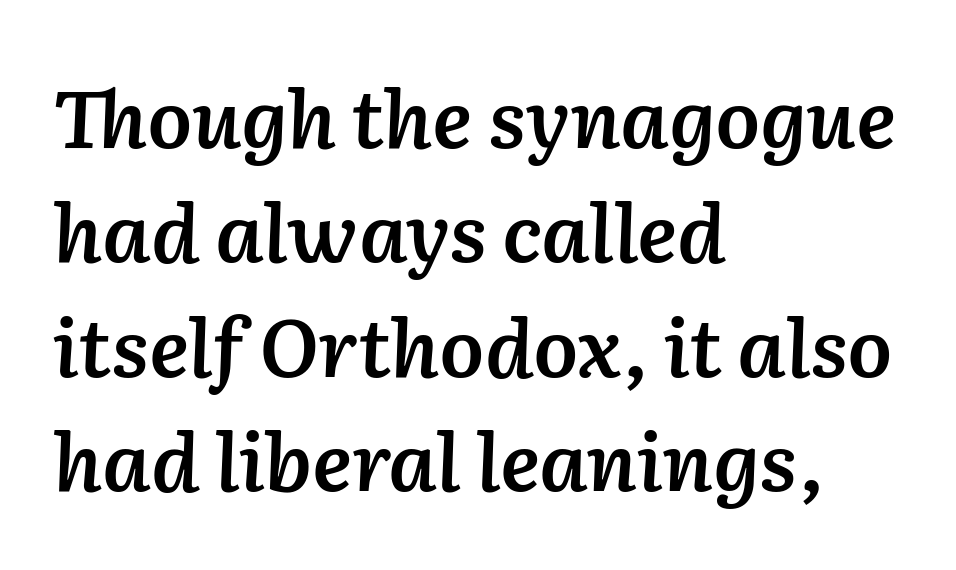
{"italic": "yes", "lean": "right", "slant_degrees": 2, "bold": "semi", "weight": "semibold", "width": "normal", "stroke_contrast": "low", "x_height": "medium", "monospaced": "no", "underline": "no", "align": "left", "line_spacing": "normal", "line_spacing_ratio": 1.43, "letter_spacing": "normal", "letter_spacing_em": 0.0, "glyph_px": 80}
